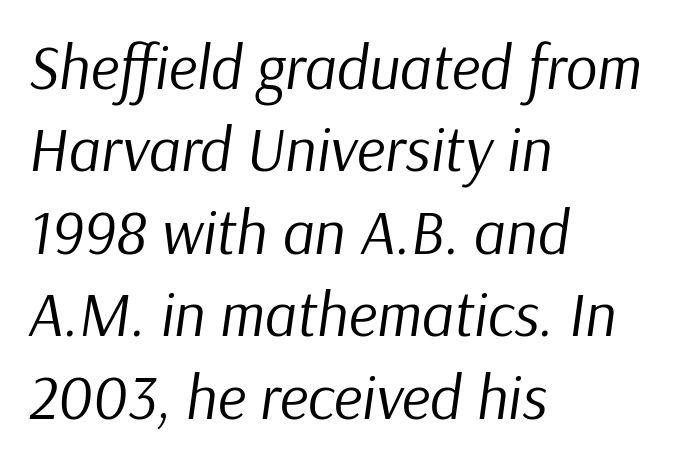
{"italic": "yes", "lean": "right", "slant_degrees": 9, "bold": "no", "weight": "regular", "width": "normal", "stroke_contrast": "low", "x_height": "medium", "monospaced": "no", "underline": "no", "align": "left", "line_spacing": "normal", "line_spacing_ratio": 1.33, "letter_spacing": "normal", "letter_spacing_em": 0.0, "glyph_px": 62}
